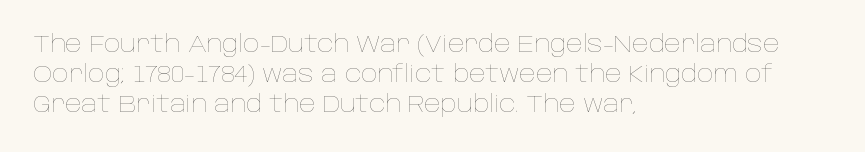
The image shows 23 px text type, upright; set left-aligned, normal line spacing (1.31x), normal letter spacing, not underlined.
